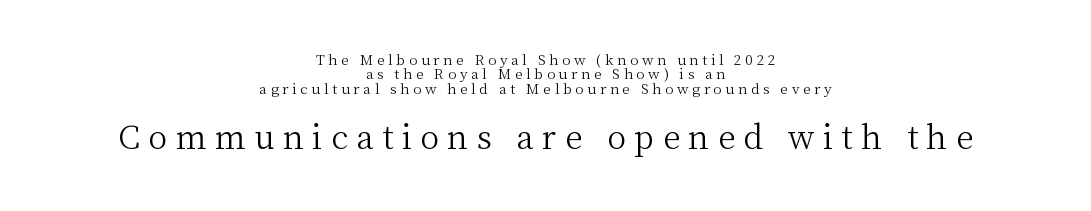
Q: Is the text bold? A: No.
Q: Is the text italic (slanted)? A: No, it is upright.
Q: Is the typeface a serif or a sans-serif typeface? A: Serif.
Q: Is the text underlined? A: No.
Q: How is the paragraph aligned? A: Centered.
Q: Is the spacing between letters normal or unusually wide? A: Unusually wide.
Q: Is the spacing between lines tight, normal or loose? A: Tight.
Q: Which block of text is set in a larger size, the first (top) or the second (bottom)? A: The second (bottom) one.
Q: Width (condensed, normal, or wide)? A: Normal.
Q: Stroke contrast? A: Medium.
Q: x-height? A: Medium.
Q: Monospaced? A: No.
